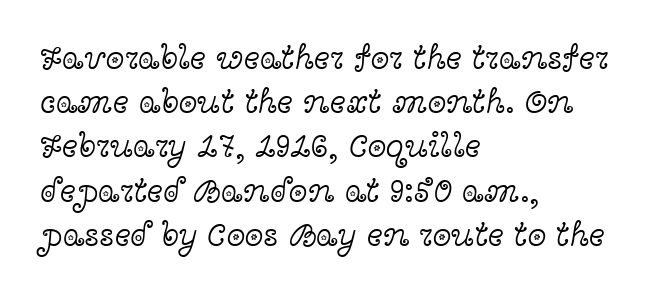
Unbolded letterforms with no extra heft. Quick note: interline space is typical. The face used here is proportionally spaced, like ordinary book or web type. The zone under the glyphs is completely vacant.
